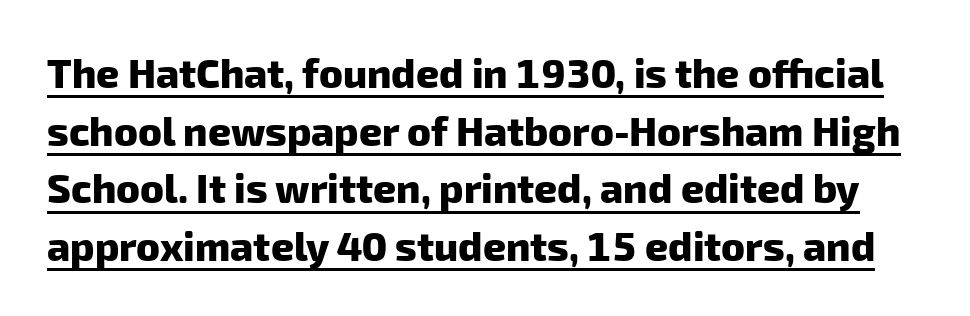
{"serif": "no", "bold": "yes", "weight": "heavy", "width": "normal", "stroke_contrast": "low", "x_height": "medium", "monospaced": "no", "underline": "yes", "line_spacing": "normal", "line_spacing_ratio": 1.44, "letter_spacing": "normal", "letter_spacing_em": 0.0, "glyph_px": 40}
